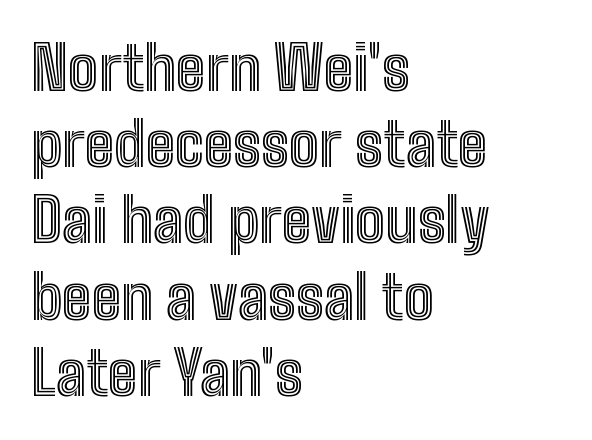
This is the regular roman posture of the typeface. Nobody touched the tracking dial on this one. Spacing verdict: proportional, widths tailored to each character. Rule under the text: the space is simply empty.
